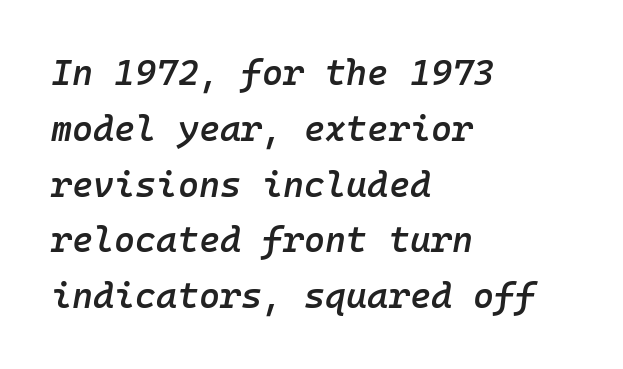
The image shows 36 px semibold type, italic (leaning right), monospaced; set left-aligned, normal line spacing (1.55x), normal letter spacing, not underlined; low stroke contrast and a medium x-height.
